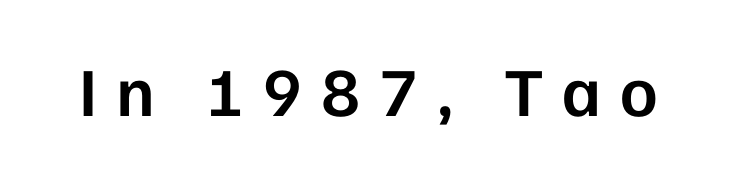
The image shows 69 px semibold sans-serif type, upright; set unusually wide letter spacing (+0.27 em), not underlined; low stroke contrast and a medium x-height.
